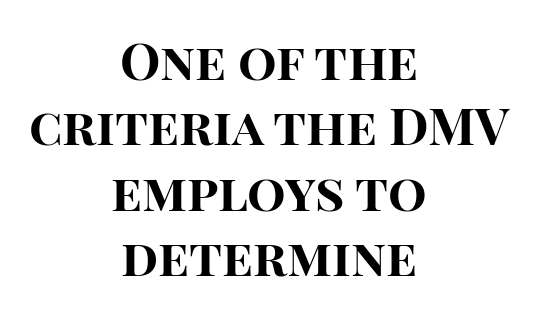
{"serif": "no", "italic": "no", "bold": "yes", "weight": "bold", "width": "normal", "stroke_contrast": "high", "x_height": "large", "monospaced": "no", "underline": "no", "align": "center", "line_spacing": "normal", "line_spacing_ratio": 1.28, "letter_spacing": "normal", "letter_spacing_em": 0.0, "glyph_px": 51}
